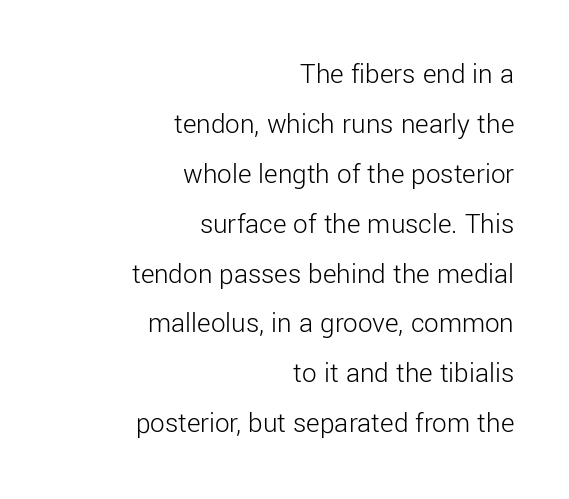
The type is set solid horizontally, with unmodified tracking. In terms of letterform style, serifs are entirely absent. Summary of weight: not heavy and not bold. Every row of glyphs terminates at an identical x-position on the right. Character widths vary here, with narrow letters taking less room than wide ones. Italic? Not at all — the glyphs are vertical.
